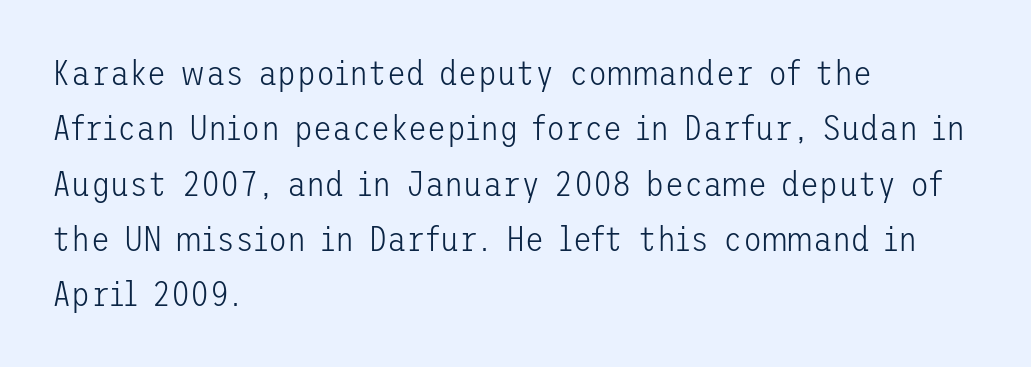
Heaviness? Minimal to ordinary, like unemphasized prose. Nope, not italic — everything's standing straight. Caption: standard tracking, unaltered. These lines are composed in type without serifs. Where is the straight margin? On the left. Underline: absent.
